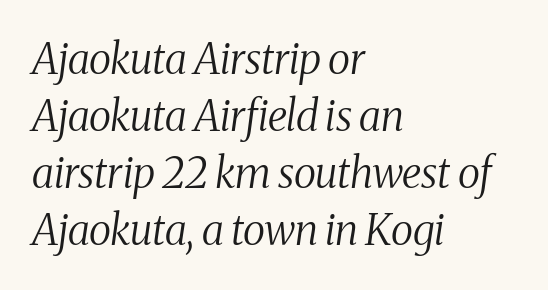
The image shows 42 px regular-weight, condensed serif type, italic (leaning right); set left-aligned, normal line spacing (1.36x), normal letter spacing, not underlined; medium stroke contrast and a medium x-height.
